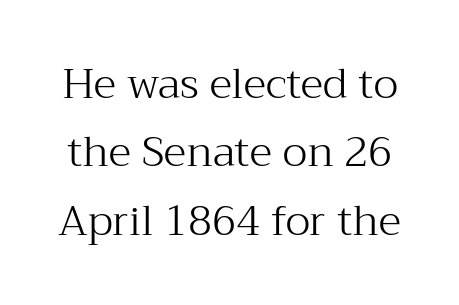
Interline gaps are of average width in this sample. Nope, not italic — everything's standing straight. Unbolded letterforms with no extra heft. The letters advance in unequal steps, a hallmark of proportional type.
